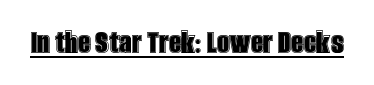
No italicization has been applied; the sample stays upright. Here the designer chose a conventional face with non-uniform glyph widths. These characters rest on top of a visible drawn line. Compared with typical body copy, the letter spacing here is the same.
